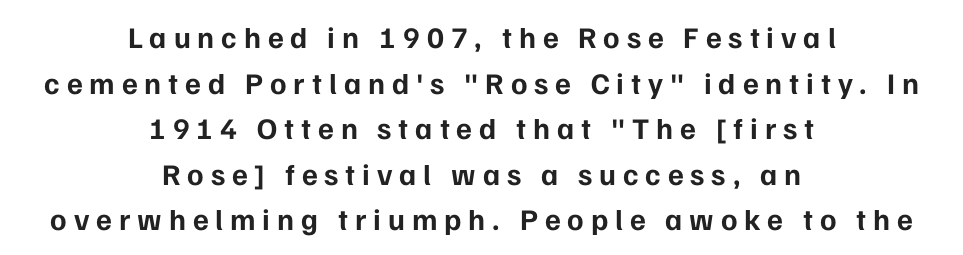
Compared with an ordinary text face, these strokes are far heavier — a full bold. Stroke terminals: plain, sans-serif. Each new line begins a customary step beneath the previous one. Caption: multi-line text, centered on the measure. Honestly, there is no underline to notice here at all.
